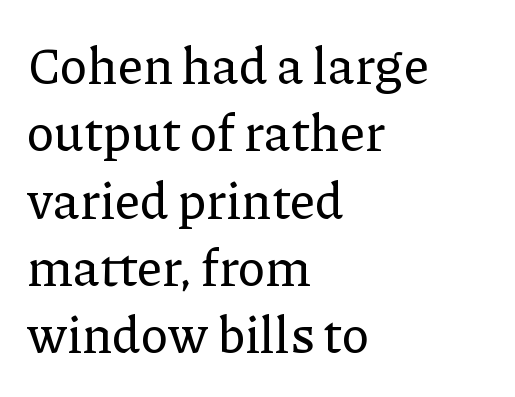
{"serif": "yes", "italic": "no", "width": "normal", "stroke_contrast": "low", "x_height": "medium", "monospaced": "no", "underline": "no", "align": "left", "line_spacing": "normal", "line_spacing_ratio": 1.32, "letter_spacing": "normal", "letter_spacing_em": 0.0, "glyph_px": 51}
